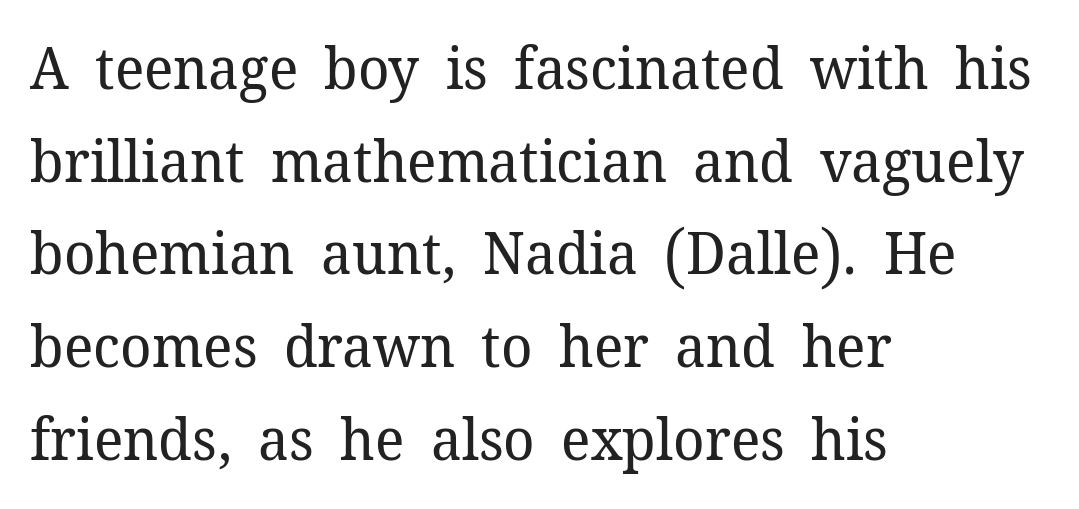
Q: Is the text bold? A: No.
Q: Is the text italic (slanted)? A: No, it is upright.
Q: Is the typeface a serif or a sans-serif typeface? A: Serif.
Q: Is the text underlined? A: No.
Q: How is the paragraph aligned? A: Left-aligned.
Q: Is the spacing between letters normal or unusually wide? A: Normal.
Q: Is the spacing between lines tight, normal or loose? A: Normal.
Q: Width (condensed, normal, or wide)? A: Normal.
Q: Stroke contrast? A: Low.
Q: x-height? A: Medium.
Q: Monospaced? A: No.
